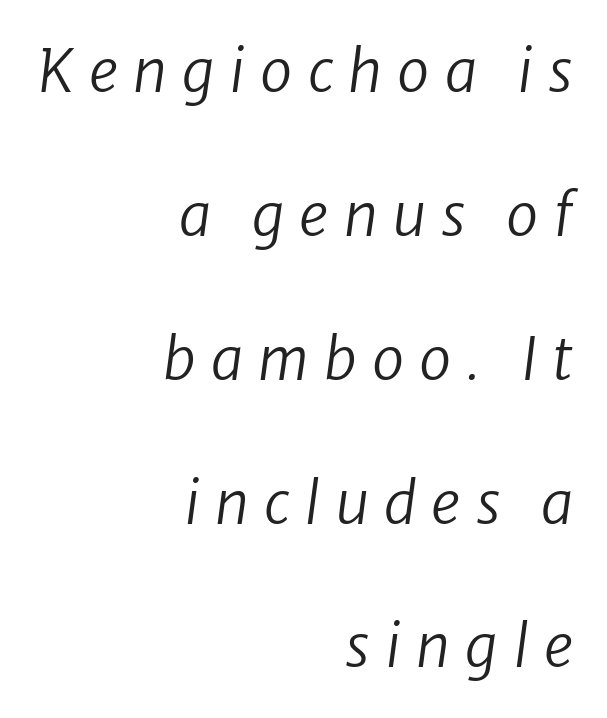
The image shows 58 px regular-weight type, italic (leaning right); set right-aligned, loose line spacing (2.48x), unusually wide letter spacing (+0.26 em), not underlined; low stroke contrast and a medium x-height.
